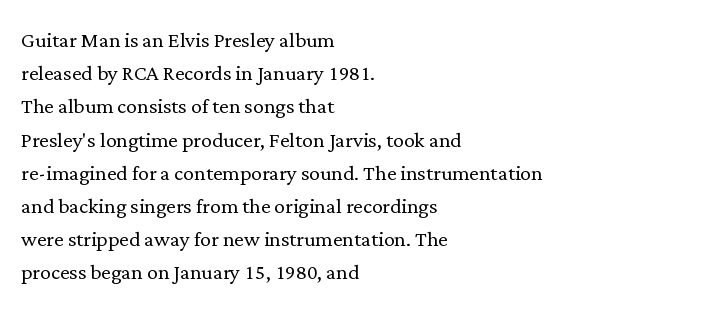
The zone under the glyphs is completely vacant. The passage is arranged the way most books set body copy — flush left. The type sits square on the baseline with zero lean. Weight: in the light-to-regular range. In terms of letterspacing, this is plain default setting.
